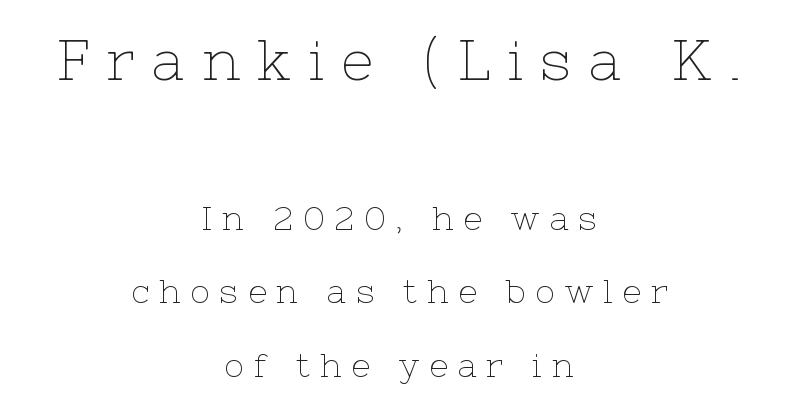
Q: Is the text bold? A: No.
Q: Is the text italic (slanted)? A: No, it is upright.
Q: Is the typeface a serif or a sans-serif typeface? A: Serif.
Q: Is the text underlined? A: No.
Q: How is the paragraph aligned? A: Centered.
Q: Is the spacing between letters normal or unusually wide? A: Unusually wide.
Q: Is the spacing between lines tight, normal or loose? A: Loose.
Q: Which block of text is set in a larger size, the first (top) or the second (bottom)? A: The first (top) one.
Q: Width (condensed, normal, or wide)? A: Normal.
Q: Stroke contrast? A: Low.
Q: x-height? A: Medium.
Q: Monospaced? A: No.
